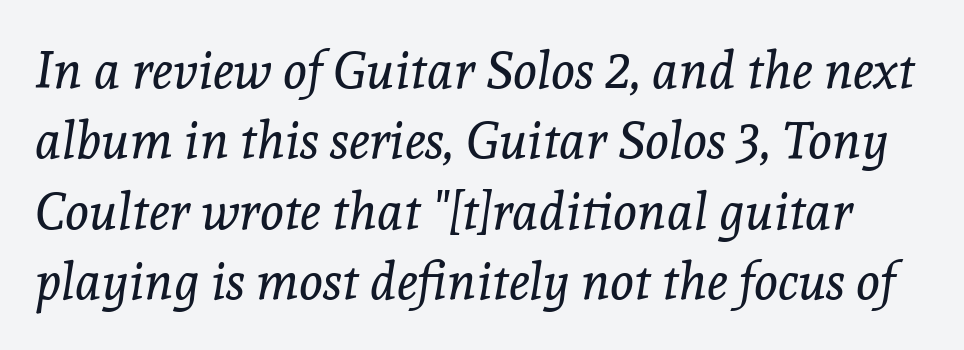
Q: Is the text bold? A: No.
Q: Is the text italic (slanted)? A: Yes, it leans right by about 8 degrees.
Q: Is the typeface a serif or a sans-serif typeface? A: Serif.
Q: Is the text underlined? A: No.
Q: Is the spacing between letters normal or unusually wide? A: Normal.
Q: Is the spacing between lines tight, normal or loose? A: Normal.
Q: Width (condensed, normal, or wide)? A: Normal.
Q: x-height? A: Medium.
Q: Monospaced? A: No.
